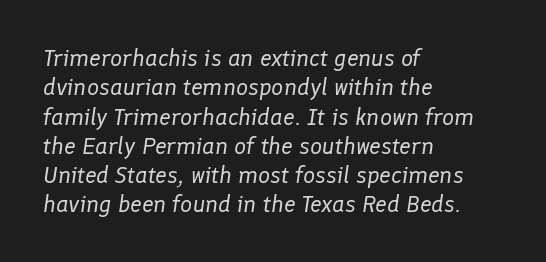
Caption: standard tracking, unaltered. Only glyphs here, with clear space below each row. Visually the block forms a straight wall on the left and a jagged coastline on the right. Notice how the stems are inclined rather than vertical — that's the hallmark of italics.
